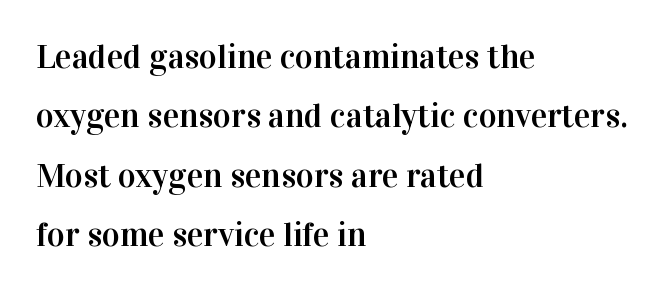
{"serif": "yes", "italic": "no", "width": "normal", "stroke_contrast": "high", "x_height": "medium", "monospaced": "no", "underline": "no", "align": "left", "line_spacing_ratio": 1.75, "letter_spacing": "normal", "letter_spacing_em": 0.0, "glyph_px": 34}
